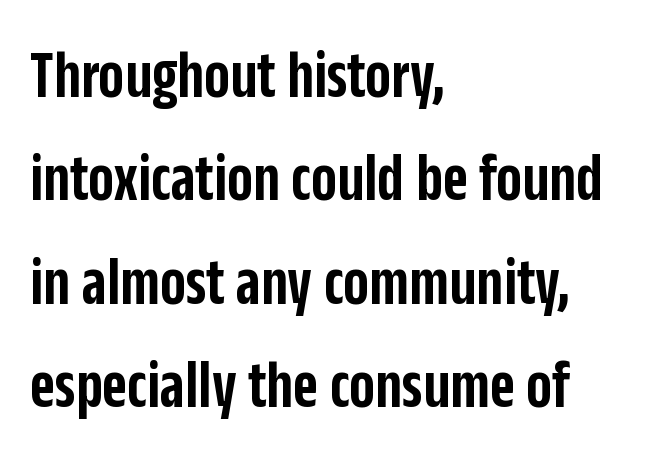
The image shows 68 px semibold, condensed sans-serif type, upright; set left-aligned, normal line spacing (1.52x), normal letter spacing, not underlined; low stroke contrast and a large x-height.
